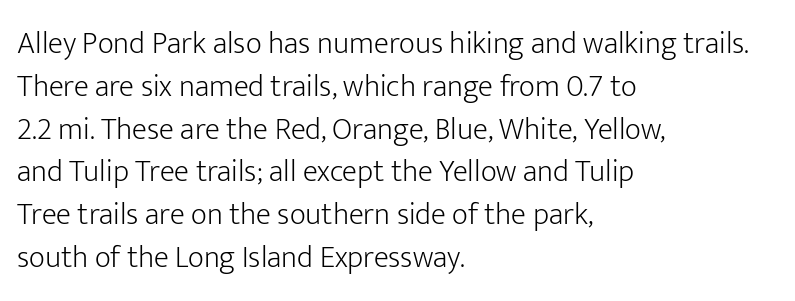
The image shows 31 px light sans-serif type, upright; set left-aligned, normal line spacing (1.38x), normal letter spacing, not underlined; low stroke contrast and a medium x-height.
